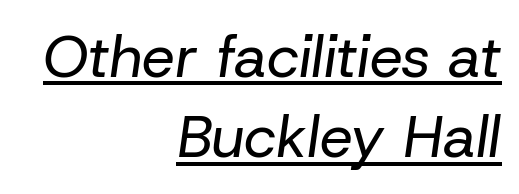
{"italic": "yes", "lean": "right", "slant_degrees": 8, "bold": "no", "weight": "regular", "width": "normal", "stroke_contrast": "low", "x_height": "medium", "monospaced": "no", "underline": "yes", "align": "right", "line_spacing": "normal", "line_spacing_ratio": 1.36, "letter_spacing": "normal", "letter_spacing_em": 0.0, "glyph_px": 59}
